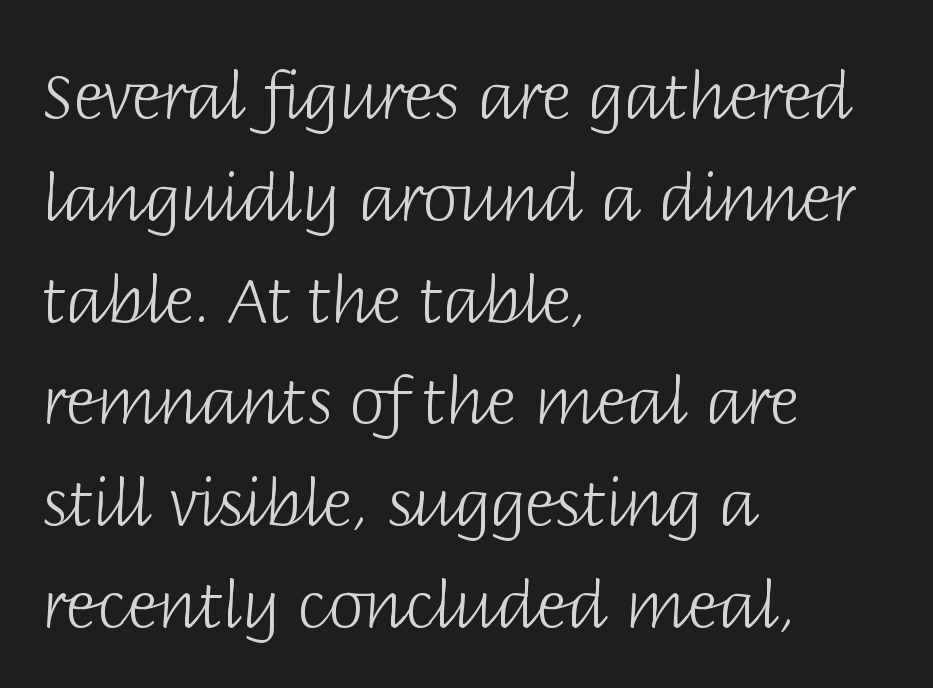
A classic flush-left, rag-right setting is used for this passage. Nobody drew a line under any word here. Stem width sits at or under what a default text font uses. The type is set solid horizontally, with unmodified tracking. How would I describe the line gaps? Plain and ordinary.
